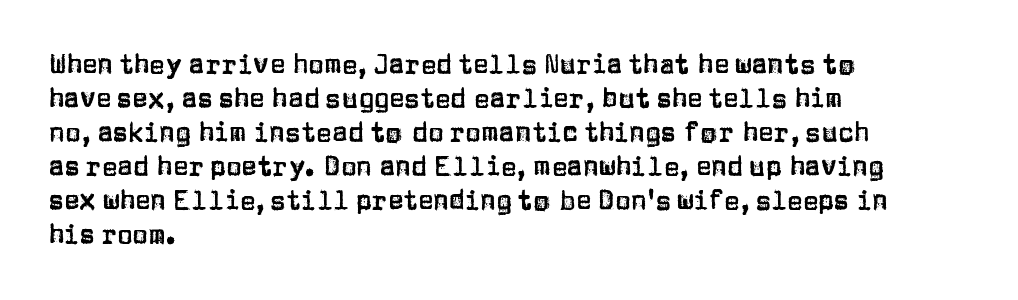
The image shows 26 px text type, upright; set left-aligned, normal line spacing (1.31x), normal letter spacing, not underlined.
